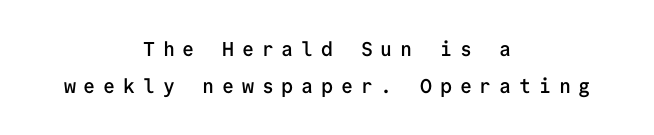
Lines of text with bare space underneath. The gaps between neighbouring characters are conspicuously large. A roman cut, with each character standing at attention. Does the copy run flush right? No — it is centered line by line.
